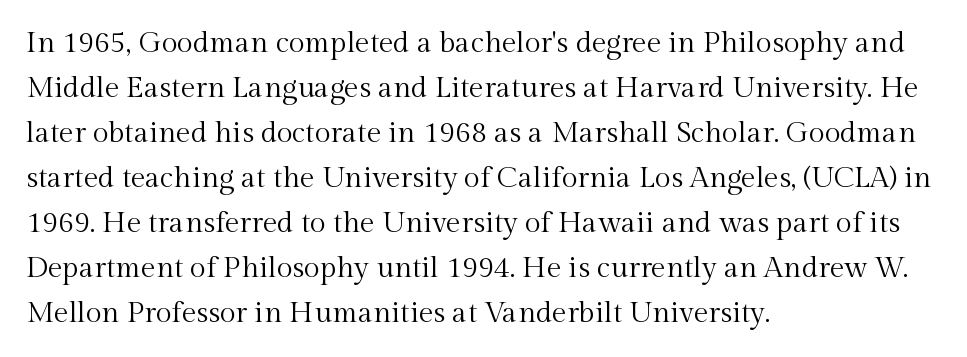
The image shows 29 px regular-weight serif type, upright; set left-aligned, normal line spacing (1.55x), normal letter spacing, not underlined; a medium x-height.
